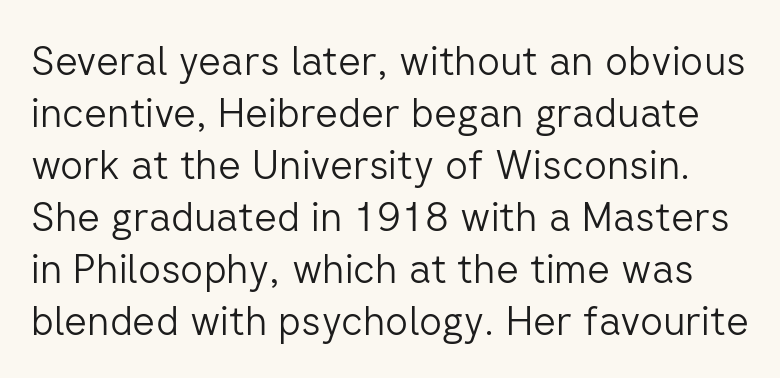
Q: Is the text bold? A: No.
Q: Is the text italic (slanted)? A: No, it is upright.
Q: Is the typeface a serif or a sans-serif typeface? A: Sans-serif.
Q: Is the text underlined? A: No.
Q: Is the spacing between letters normal or unusually wide? A: Normal.
Q: Is the spacing between lines tight, normal or loose? A: Normal.
Q: Width (condensed, normal, or wide)? A: Normal.
Q: Stroke contrast? A: Low.
Q: x-height? A: Medium.
Q: Monospaced? A: No.
